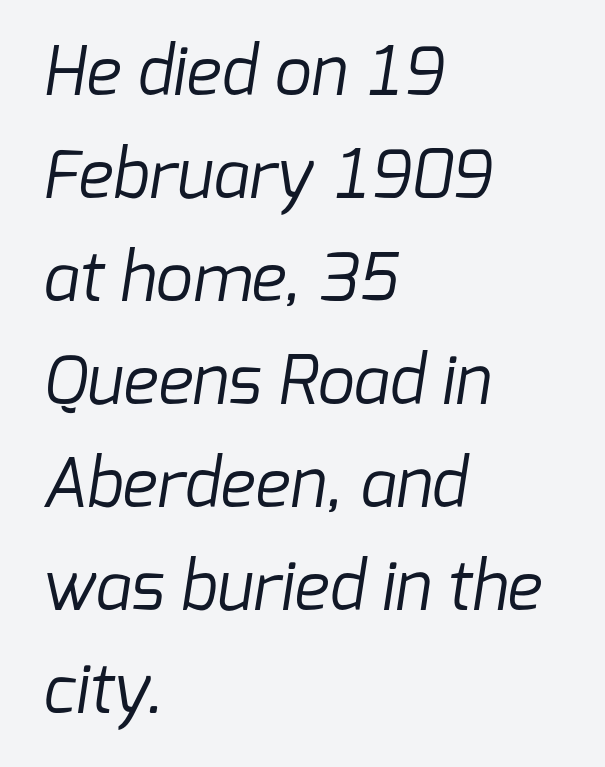
The image shows 66 px regular-weight sans-serif type; set left-aligned, normal line spacing (1.56x), normal letter spacing, not underlined; low stroke contrast and a medium x-height.
